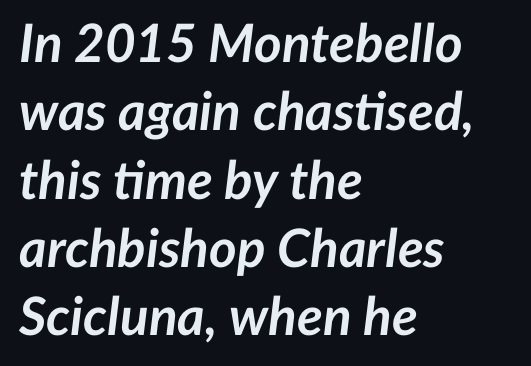
Q: Is the text bold? A: Yes.
Q: Is the text italic (slanted)? A: Yes, it leans right by about 7 degrees.
Q: Is the text underlined? A: No.
Q: How is the paragraph aligned? A: Left-aligned.
Q: Is the spacing between letters normal or unusually wide? A: Normal.
Q: Is the spacing between lines tight, normal or loose? A: Normal.
Q: Width (condensed, normal, or wide)? A: Normal.
Q: Stroke contrast? A: Low.
Q: x-height? A: Medium.
Q: Monospaced? A: No.
